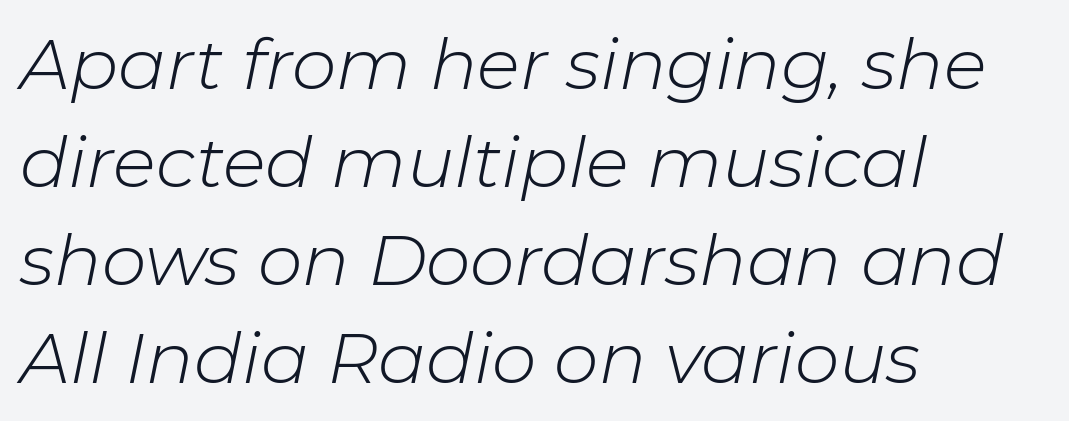
A bare baseline throughout the passage. Each stroke keeps to a modest, everyday thickness or less. The glyphs look as if they've been sheared to an angle. How would I describe the line gaps? Plain and ordinary.
